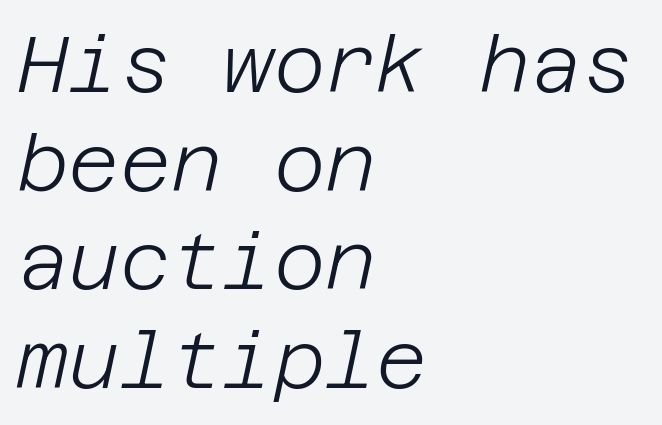
The weight would be labelled regular, book, light, or lighter still. Tracking value appears to be zero — textbook default spacing. Descenders hang freely into open space. Line beginnings align vertically; line endings do not. These lines sit exactly where default settings would place them.
